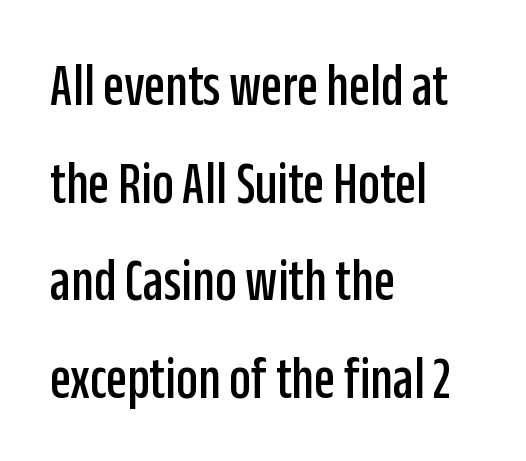
Q: Is the text italic (slanted)? A: No, it is upright.
Q: Is the typeface a serif or a sans-serif typeface? A: Sans-serif.
Q: Is the text underlined? A: No.
Q: How is the paragraph aligned? A: Left-aligned.
Q: Is the spacing between letters normal or unusually wide? A: Normal.
Q: Is the spacing between lines tight, normal or loose? A: Normal.
Q: Width (condensed, normal, or wide)? A: Condensed.
Q: Stroke contrast? A: Low.
Q: x-height? A: Large.
Q: Monospaced? A: No.
